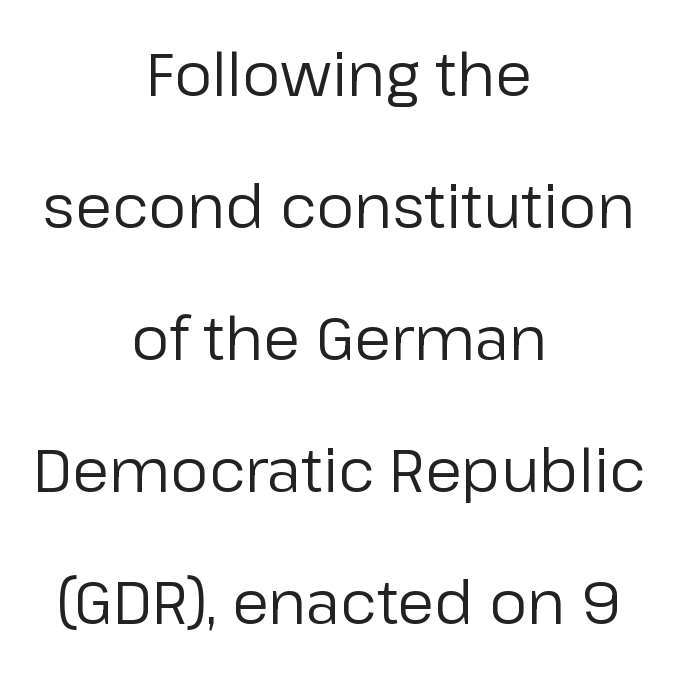
{"serif": "no", "italic": "no", "bold": "no", "weight": "regular", "width": "normal", "stroke_contrast": "low", "x_height": "medium", "monospaced": "no", "underline": "no", "align": "center", "line_spacing": "loose", "line_spacing_ratio": 2.2, "letter_spacing": "normal", "letter_spacing_em": 0.0, "glyph_px": 60}
